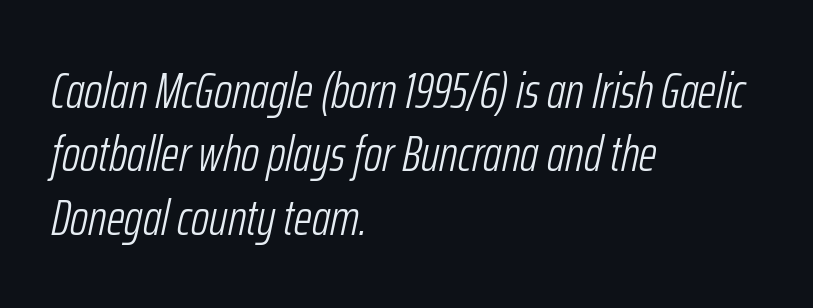
The image shows 50 px light, condensed type, italic (leaning right); set left-aligned, normal line spacing (1.27x), normal letter spacing, not underlined; low stroke contrast and a medium x-height.
